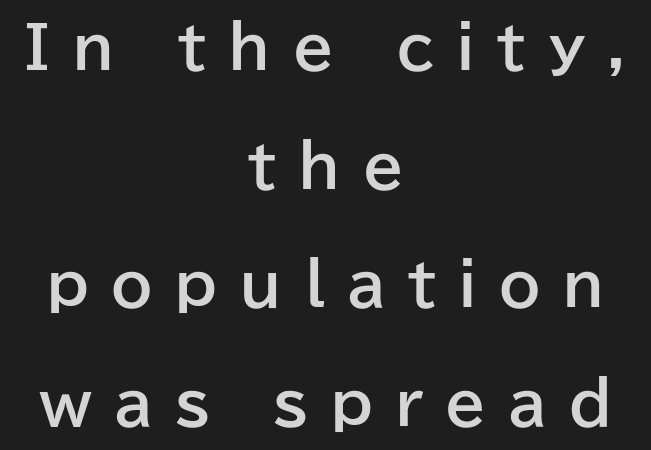
{"serif": "no", "italic": "no", "bold": "yes", "weight": "bold", "width": "normal", "stroke_contrast": "low", "x_height": "medium", "monospaced": "no", "underline": "no", "align": "center", "line_spacing": "loose", "line_spacing_ratio": 2.01, "letter_spacing": "wide", "letter_spacing_em": 0.37, "glyph_px": 59}
